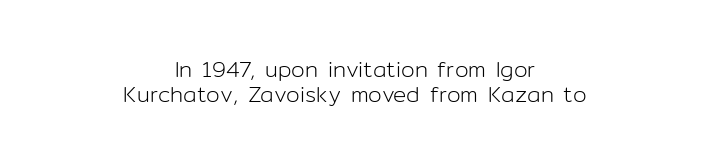
The image shows 22 px text type, upright; set centered, tight line spacing (1.12x), normal letter spacing, not underlined.
